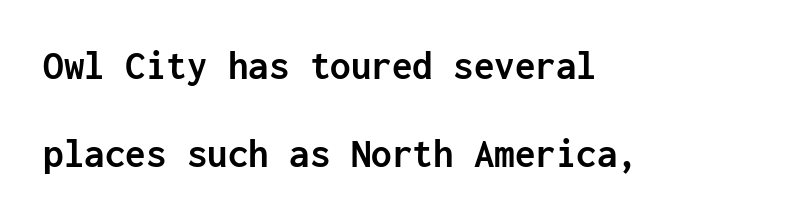
The image shows 41 px semibold sans-serif type, upright, monospaced; set left-aligned, loose line spacing (2.15x), normal letter spacing, not underlined; low stroke contrast and a medium x-height.
